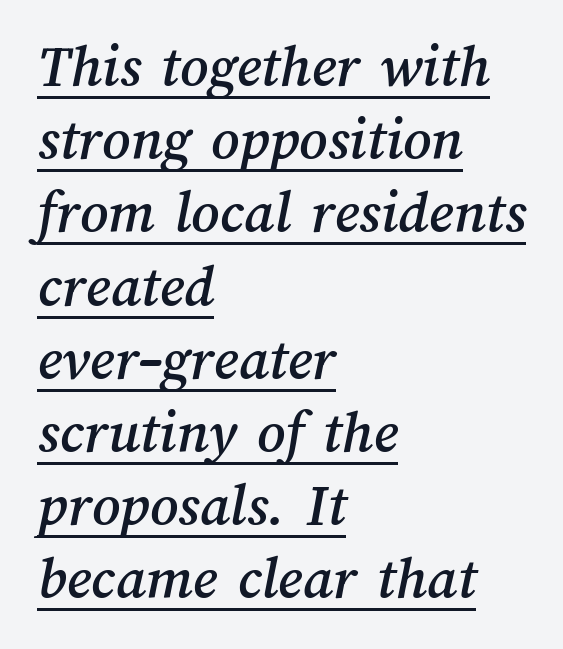
{"width": "normal", "stroke_contrast": "medium", "x_height": "medium", "monospaced": "no", "underline": "yes", "align": "left", "line_spacing_ratio": 1.2, "letter_spacing": "normal", "letter_spacing_em": 0.0, "glyph_px": 61}
